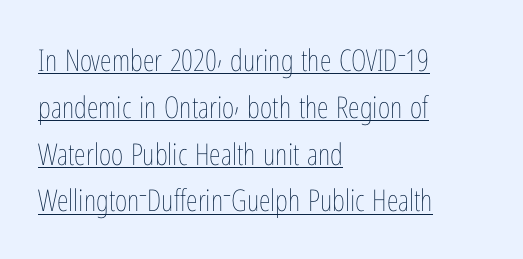
Q: Is the text bold? A: No.
Q: Is the text italic (slanted)? A: No, it is upright.
Q: Is the text underlined? A: Yes.
Q: How is the paragraph aligned? A: Left-aligned.
Q: Is the spacing between letters normal or unusually wide? A: Normal.
Q: Is the spacing between lines tight, normal or loose? A: Normal.
Q: Width (condensed, normal, or wide)? A: Condensed.
Q: Stroke contrast? A: Low.
Q: x-height? A: Medium.
Q: Monospaced? A: No.
